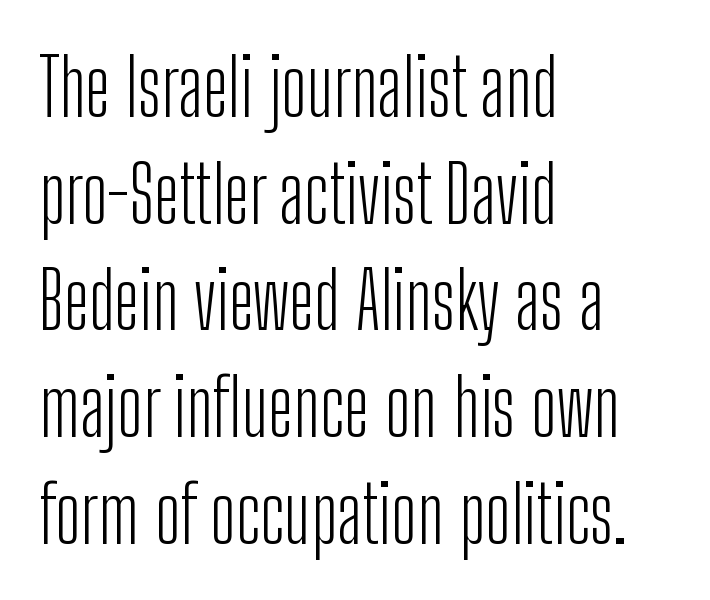
Q: Is the text bold? A: No.
Q: Is the text italic (slanted)? A: No, it is upright.
Q: Is the typeface a serif or a sans-serif typeface? A: Sans-serif.
Q: Is the text underlined? A: No.
Q: How is the paragraph aligned? A: Left-aligned.
Q: Is the spacing between letters normal or unusually wide? A: Normal.
Q: Is the spacing between lines tight, normal or loose? A: Normal.
Q: Width (condensed, normal, or wide)? A: Condensed.
Q: Stroke contrast? A: Low.
Q: x-height? A: Medium.
Q: Monospaced? A: No.
